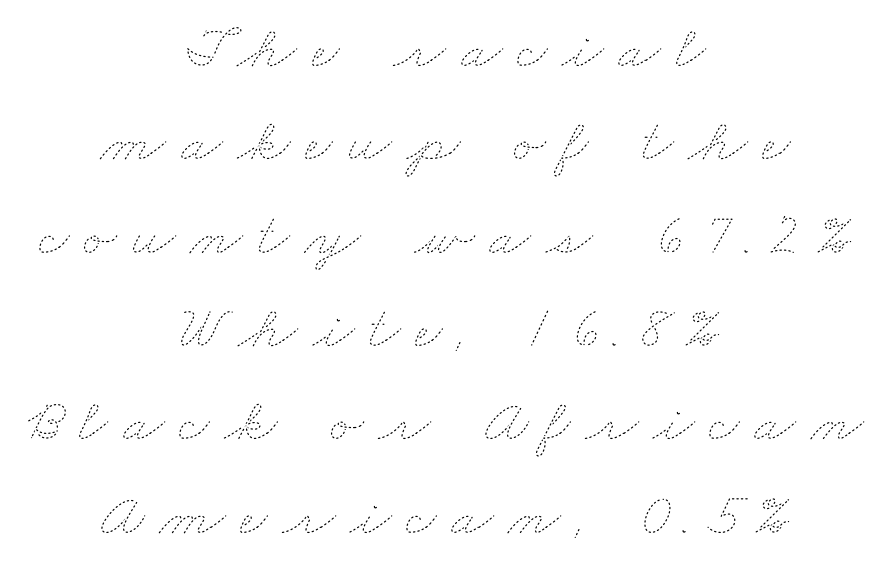
Q: Is the text bold? A: No.
Q: Is the text underlined? A: No.
Q: How is the paragraph aligned? A: Centered.
Q: Is the spacing between letters normal or unusually wide? A: Unusually wide.
Q: Is the spacing between lines tight, normal or loose? A: Normal.
Q: Width (condensed, normal, or wide)? A: Wide.
Q: Stroke contrast? A: Low.
Q: x-height? A: Small.
Q: Monospaced? A: No.
